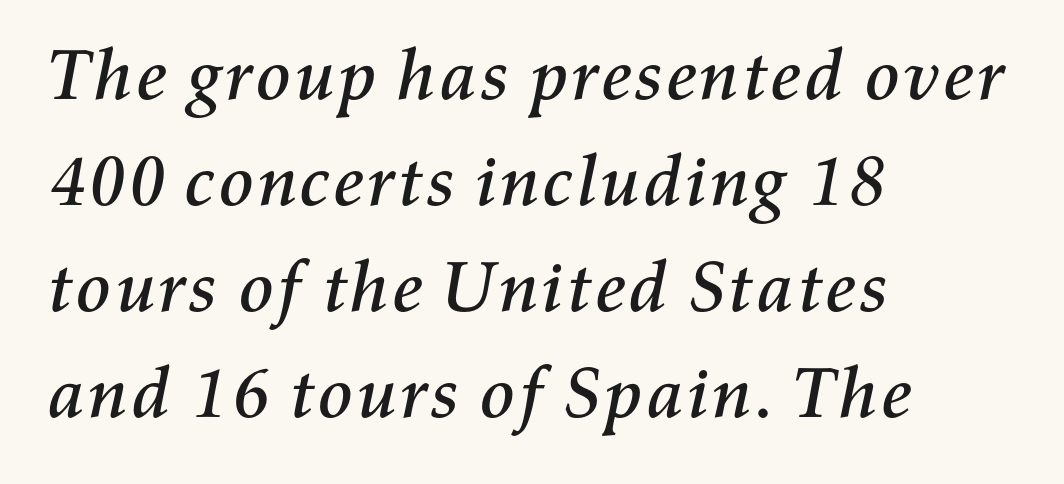
The rendering anchors every line to the left-hand side. Successive baselines arrive at the customary interval. Spacing between characters is what you'd get straight out of the box. Slant detected: the letters are inclined. Honestly, there is no underline to notice here at all. Here the designer chose a conventional face with non-uniform glyph widths.
